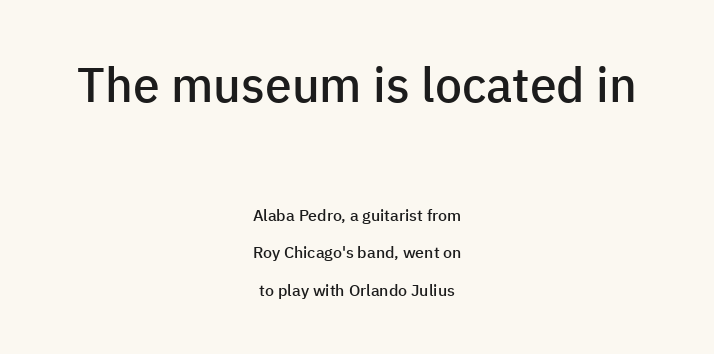
The text was rendered using a sans face with plain stroke endings. Leading: increased. This sample has the flowing, uneven cadence of proportional lettering. Caption: upper text group enlarged, lower text group reduced. The rendering uses a semibold face; strokes are thickened but not to full bold. A centered setting, common on invitations and titles, is used for this passage.
